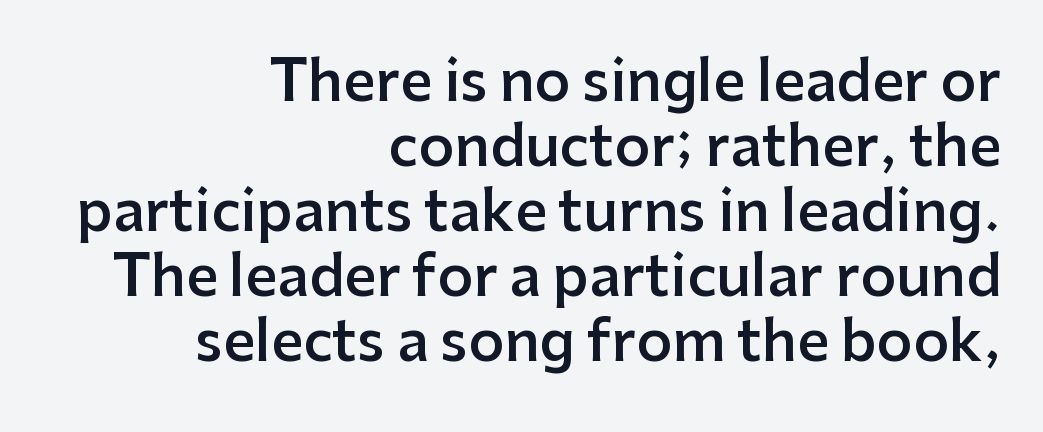
{"serif": "no", "italic": "no", "bold": "semi", "weight": "semibold", "width": "normal", "stroke_contrast": "low", "x_height": "medium", "monospaced": "no", "underline": "no", "align": "right", "line_spacing_ratio": 1.16, "letter_spacing": "normal", "letter_spacing_em": 0.0, "glyph_px": 56}
